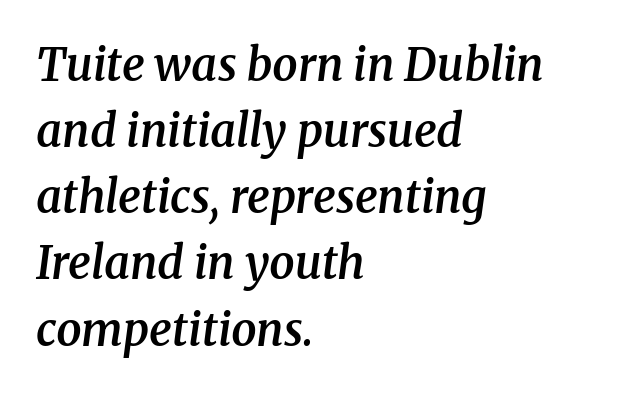
The image shows 45 px semibold serif type, italic (leaning right); set left-aligned, normal line spacing (1.47x), normal letter spacing, not underlined; medium stroke contrast and a medium x-height.
